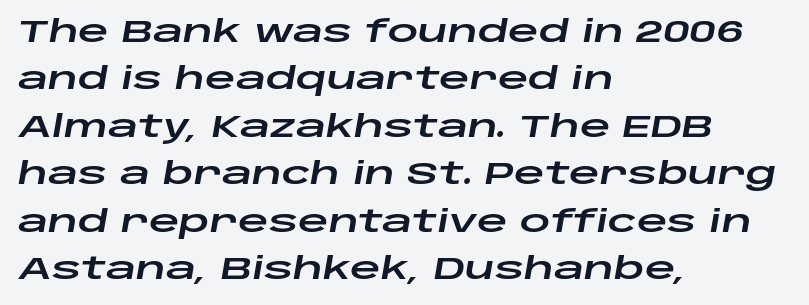
Horizontally, the lines are justified to the leading edge only. Does the leading feel generous? No, just average. The face used here is rendered with its standard letterfit. Rendered with sloped, italic letterforms. Looks like regular typesetting: each glyph gets only the width it needs. The zone under the glyphs is completely vacant.
